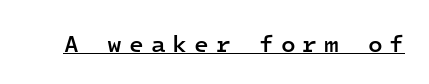
A somewhat darkened texture: the type is semibold rather than bold. The type is letterspaced generously, with wide tracking. Rendered with straight, roman letterforms. Compared with undecorated copy, this sample adds a rule below the words.
